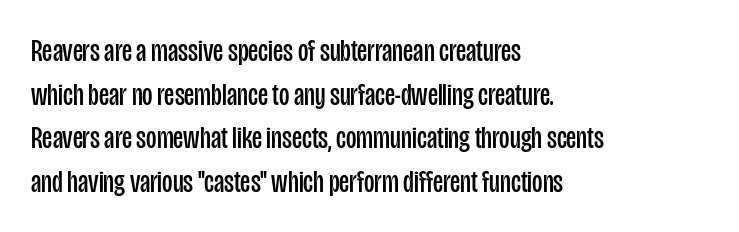
Q: Is the text bold? A: No.
Q: Is the text italic (slanted)? A: No, it is upright.
Q: Is the typeface a serif or a sans-serif typeface? A: Sans-serif.
Q: Is the text underlined? A: No.
Q: How is the paragraph aligned? A: Left-aligned.
Q: Is the spacing between letters normal or unusually wide? A: Normal.
Q: Is the spacing between lines tight, normal or loose? A: Normal.
Q: Width (condensed, normal, or wide)? A: Condensed.
Q: Stroke contrast? A: Low.
Q: x-height? A: Large.
Q: Monospaced? A: No.
